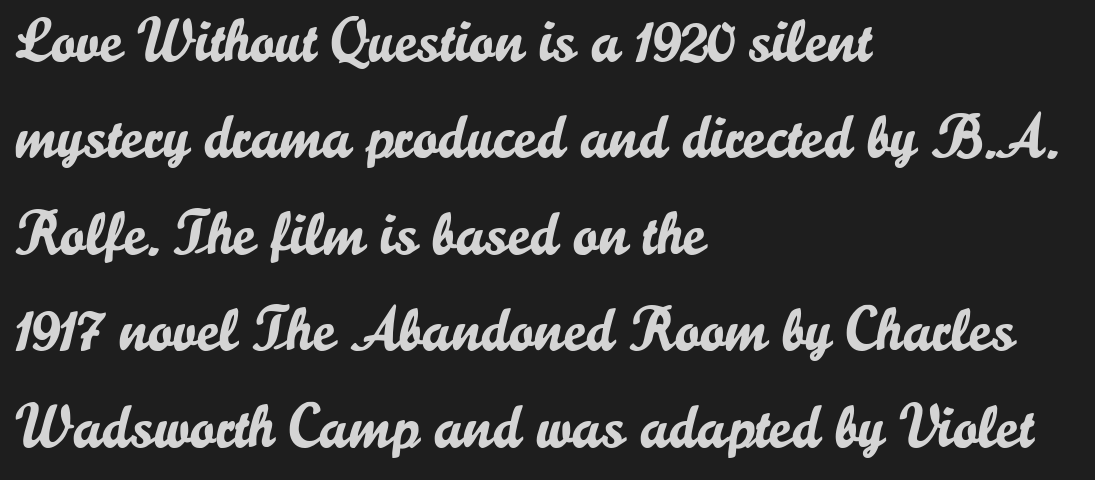
The image shows 61 px sans-serif type; set left-aligned, normal line spacing (1.58x), normal letter spacing, not underlined; low stroke contrast and a small x-height.
